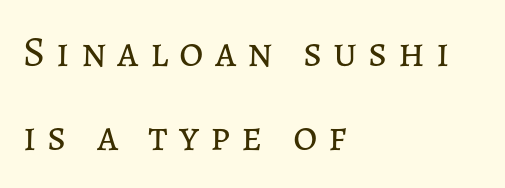
{"italic": "no", "bold": "no", "weight": "regular", "width": "normal", "stroke_contrast": "low", "x_height": "medium", "monospaced": "no", "underline": "no", "align": "left", "line_spacing": "loose", "line_spacing_ratio": 2.0, "letter_spacing": "wide", "letter_spacing_em": 0.26, "glyph_px": 42}
